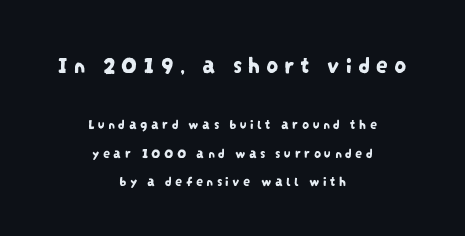
The image shows 24 px text type; set centered, loose line spacing (2.01x), unusually wide letter spacing (+0.24 em), not underlined; the first (top) block is 1.71x larger.
